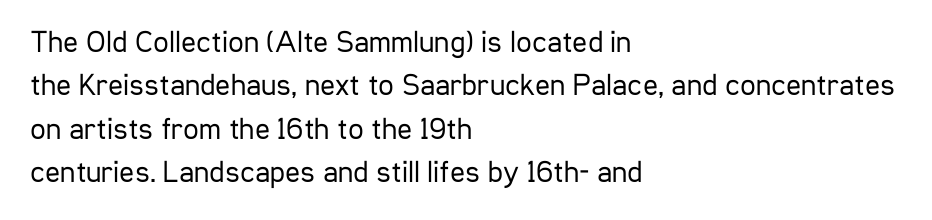
{"serif": "no", "italic": "no", "bold": "no", "weight": "regular", "width": "condensed", "stroke_contrast": "low", "x_height": "medium", "monospaced": "no", "underline": "no", "align": "left", "line_spacing": "normal", "line_spacing_ratio": 1.4, "letter_spacing": "normal", "letter_spacing_em": 0.0, "glyph_px": 31}
